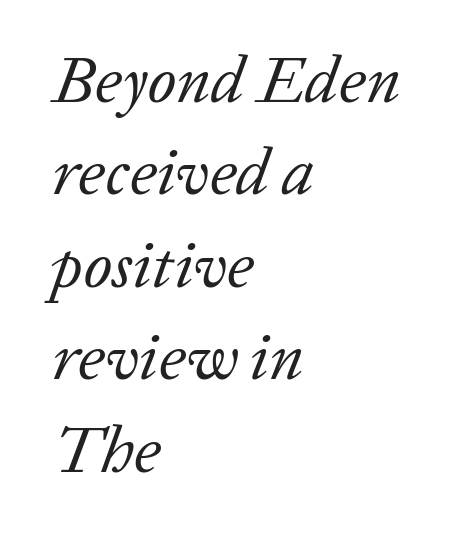
Is this a sans? No — the strokes have serifs. Think standard paragraph weight, or any step lighter than that. Do the characters align in a grid? No, the font is proportional. Compared with typical body copy, the letter spacing here is the same. Decoration check: the copy has no underline.
